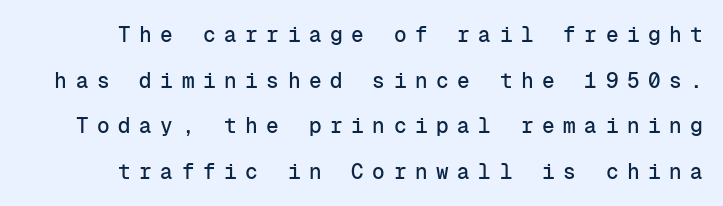
The image shows 21 px text type, upright; set loose line spacing (2.17x), unusually wide letter spacing (+0.41 em), not underlined.
